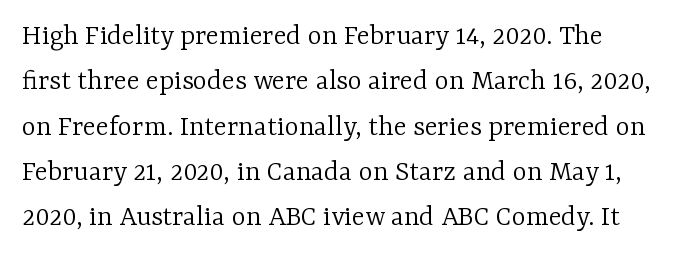
Every character sits straight up, as roman type does. The space directly below the letters is spotless. Look at the bottom of the vertical strokes: they flare into serifs here. The passage shown is typed in a proportional face where columns would drift.
